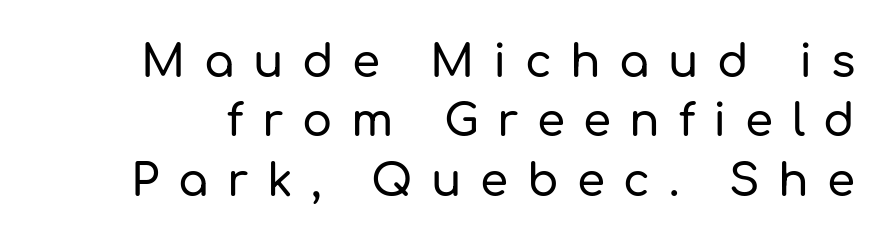
{"serif": "no", "italic": "no", "width": "normal", "stroke_contrast": "low", "x_height": "medium", "monospaced": "no", "underline": "no", "line_spacing": "normal", "line_spacing_ratio": 1.32, "letter_spacing": "wide", "letter_spacing_em": 0.41, "glyph_px": 45}
